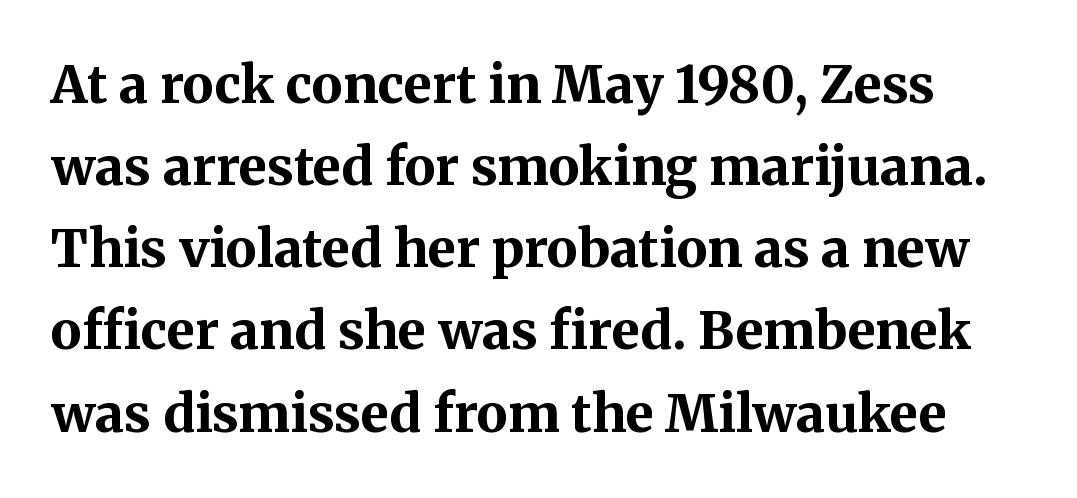
{"serif": "yes", "italic": "no", "bold": "yes", "weight": "bold", "width": "normal", "stroke_contrast": "medium", "x_height": "medium", "monospaced": "no", "underline": "no", "line_spacing": "normal", "line_spacing_ratio": 1.58, "letter_spacing": "normal", "letter_spacing_em": 0.0, "glyph_px": 52}
